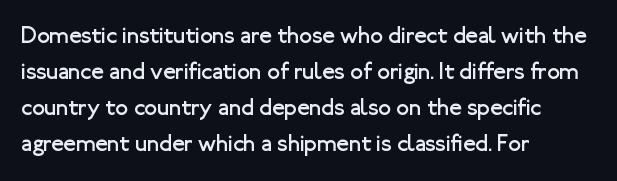
Nothing unusual about the tracking: characters are spaced as the font intends. The typesetter chose a ragged-right arrangement here. Vertical strokes here are truly vertical. In terms of leading, this rendering sits right in the middle.
